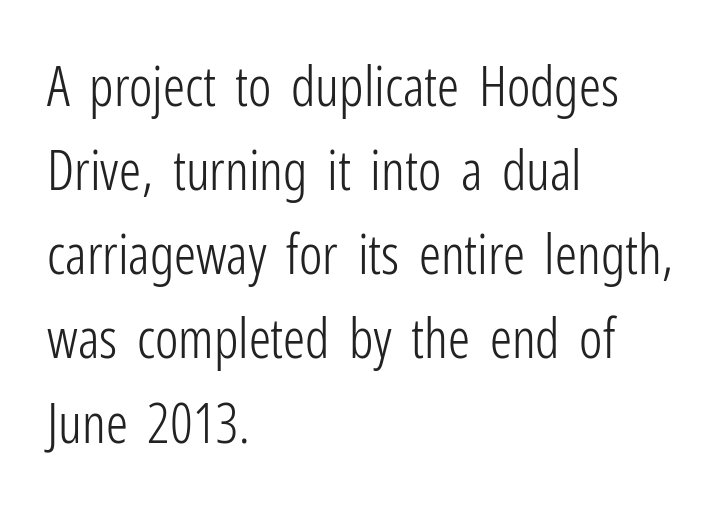
{"serif": "no", "italic": "no", "bold": "no", "weight": "light", "width": "condensed", "stroke_contrast": "low", "x_height": "medium", "monospaced": "no", "underline": "no", "align": "left", "line_spacing": "normal", "line_spacing_ratio": 1.53, "letter_spacing": "normal", "letter_spacing_em": 0.0, "glyph_px": 55}
